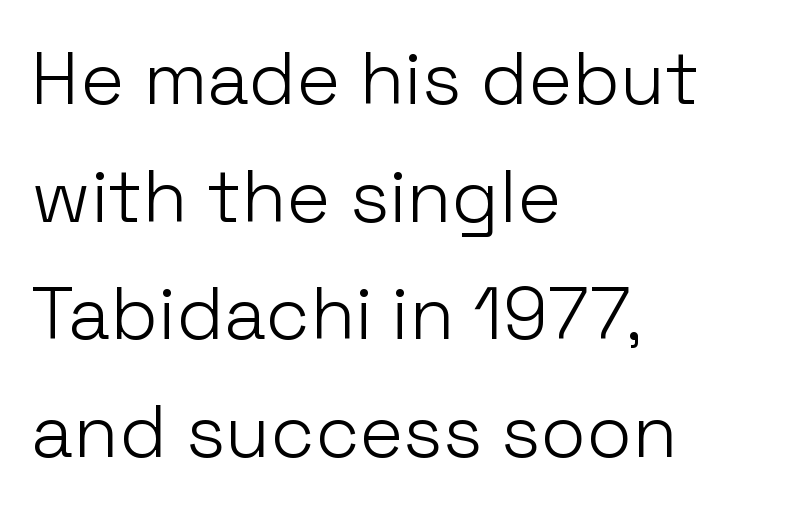
The image shows 74 px light sans-serif type, upright; set left-aligned, normal line spacing (1.59x), normal letter spacing, not underlined; low stroke contrast and a medium x-height.
